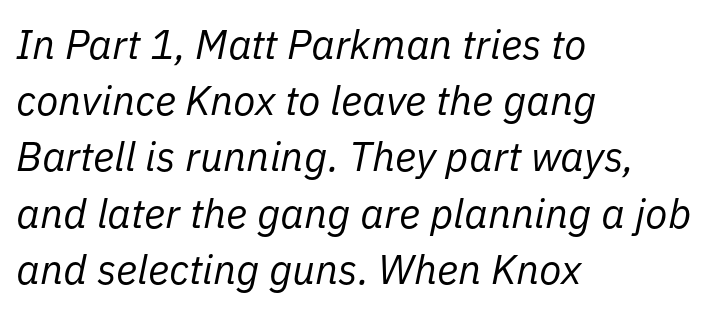
The image shows 41 px regular-weight type, italic (leaning right); set left-aligned, normal line spacing (1.37x), normal letter spacing, not underlined; low stroke contrast and a medium x-height.
